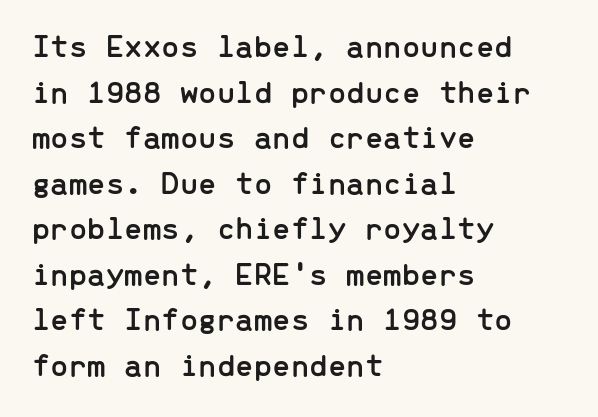
{"serif": "no", "italic": "no", "width": "normal", "stroke_contrast": "low", "x_height": "medium", "monospaced": "yes", "underline": "no", "align": "left", "line_spacing": "normal", "line_spacing_ratio": 1.38, "letter_spacing": "normal", "letter_spacing_em": 0.0, "glyph_px": 33}
